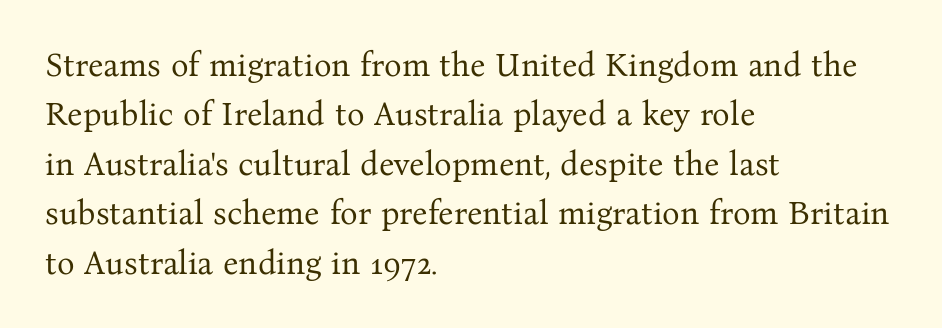
Underline: absent. Standard letterfit; no display-style spreading of the glyphs. A typesetter would mark this as roman, not italic. Is the stroke heavy? The answer is a plain regular-or-lighter. Regarding leading, the lines here are spaced in the standard way.
